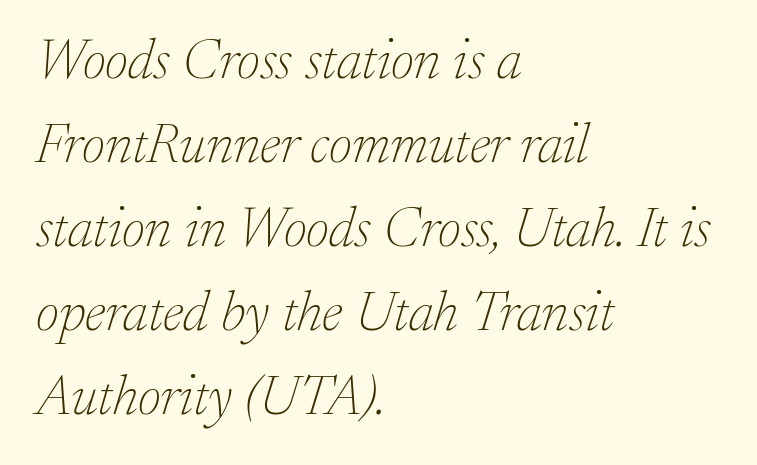
The passage shown has conventional tracking throughout. The vertical gap from one line to the next is medium. A typesetter would call this proportional, since set widths differ per character. Old-style or modern, the face here clearly has serifs. A typesetter would mark this as italic.
